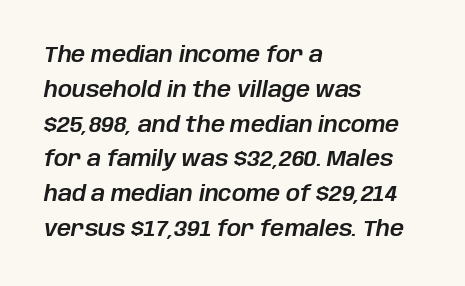
The image shows 22 px text type, italic (leaning right); set left-aligned, normal line spacing (1.58x), normal letter spacing, not underlined.
